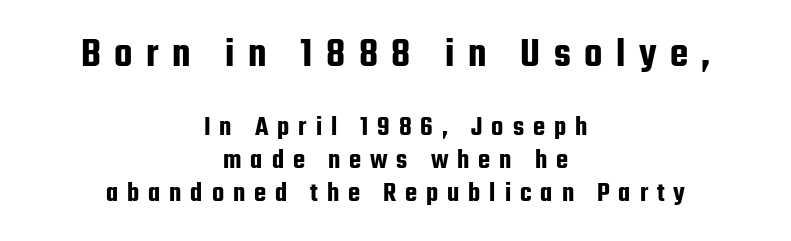
Rendered with straight, roman letterforms. Typeset on center — no edge is straight. Compare the two chunks: the upper has the greater cap height. Each letter's strokes conclude bluntly, with no projecting serifs.
